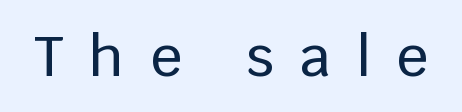
Q: Is the text italic (slanted)? A: No, it is upright.
Q: Is the typeface a serif or a sans-serif typeface? A: Sans-serif.
Q: Is the text underlined? A: No.
Q: Is the spacing between letters normal or unusually wide? A: Unusually wide.
Q: Width (condensed, normal, or wide)? A: Normal.
Q: Stroke contrast? A: Low.
Q: x-height? A: Large.
Q: Monospaced? A: No.
